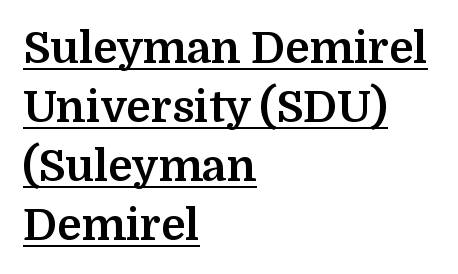
The image shows 44 px bold serif type, upright; set left-aligned, normal line spacing (1.34x), normal letter spacing, underlined; medium stroke contrast and a medium x-height.
